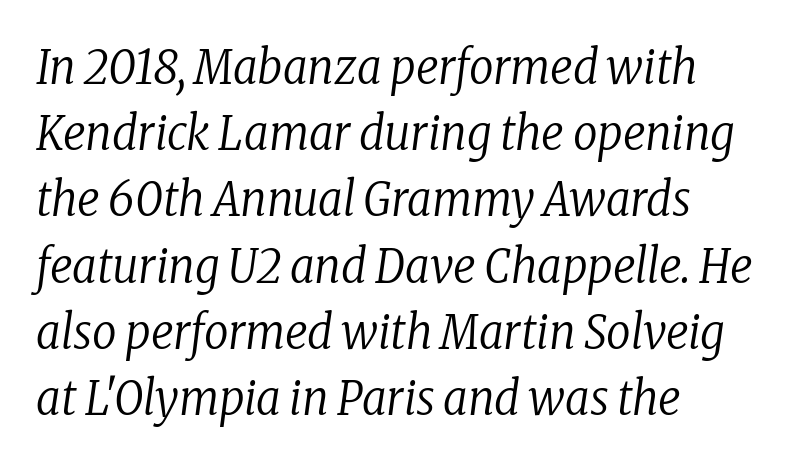
{"serif": "yes", "italic": "yes", "lean": "right", "slant_degrees": 8, "bold": "no", "weight": "regular", "width": "condensed", "stroke_contrast": "low", "x_height": "medium", "monospaced": "no", "underline": "no", "align": "left", "line_spacing": "normal", "line_spacing_ratio": 1.38, "letter_spacing": "normal", "letter_spacing_em": 0.0, "glyph_px": 48}
